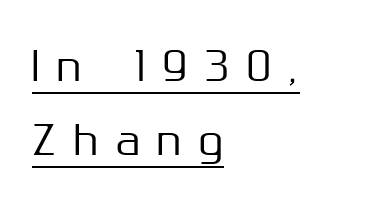
The image shows 40 px sans-serif type, upright; set left-aligned, line spacing 1.86x, unusually wide letter spacing (+0.44 em), underlined; medium stroke contrast and a medium x-height.
